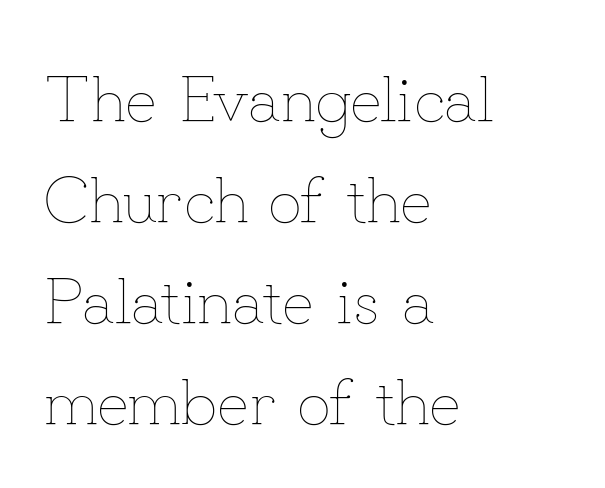
Descenders hang freely into open space. In terms of posture, this sample is upright. The lines in this sample share a left origin and differ only in where they stop. Each letter keeps its own natural width here, so spacing adapts to shape.
